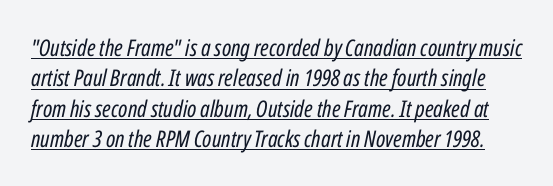
The image shows 23 px text type, italic (leaning right); set normal line spacing (1.32x), normal letter spacing, underlined.
